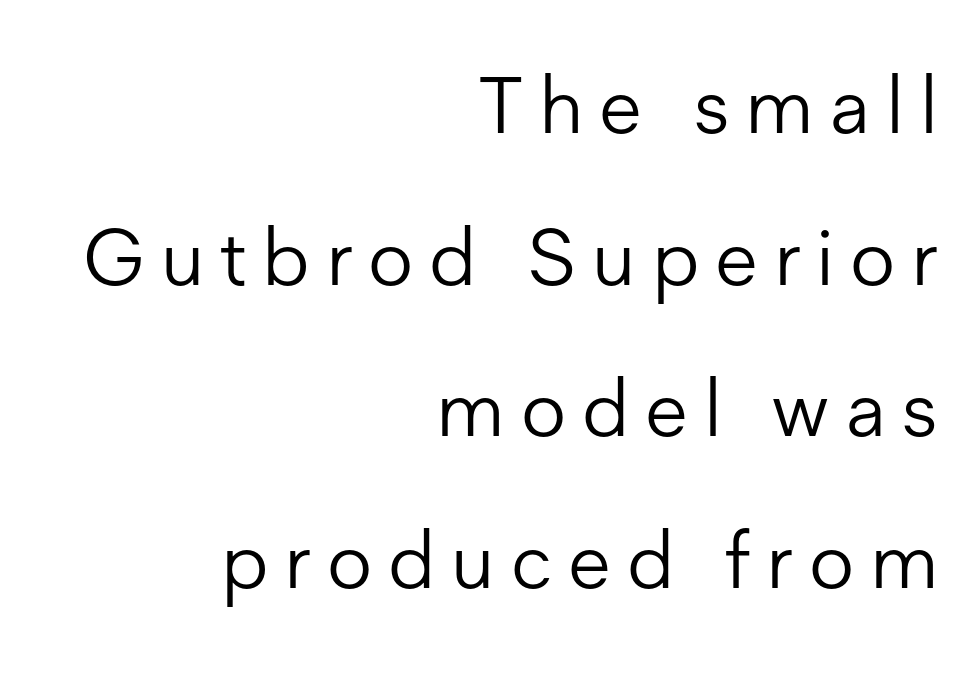
{"serif": "no", "italic": "no", "bold": "no", "weight": "light", "width": "normal", "stroke_contrast": "low", "x_height": "medium", "monospaced": "no", "underline": "no", "align": "right", "line_spacing": "loose", "line_spacing_ratio": 1.92, "letter_spacing": "wide", "letter_spacing_em": 0.2, "glyph_px": 79}
